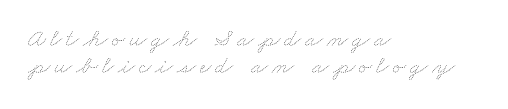
Q: Is the text bold? A: No.
Q: Is the text underlined? A: No.
Q: How is the paragraph aligned? A: Left-aligned.
Q: Is the spacing between lines tight, normal or loose? A: Tight.
